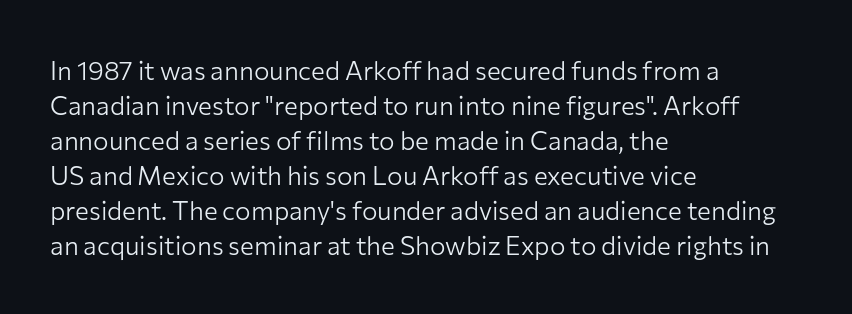
The image shows 26 px text type, upright; set left-aligned, normal line spacing (1.35x), normal letter spacing, not underlined.
